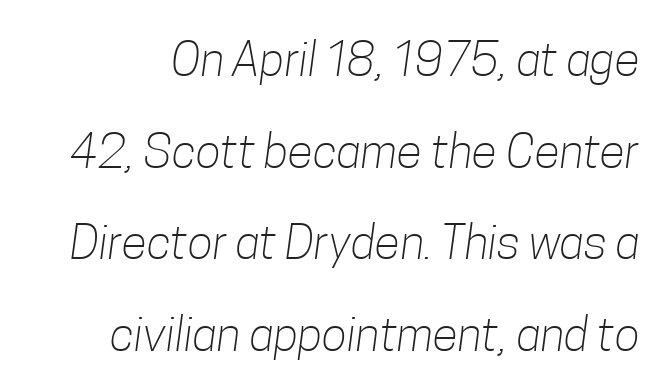
The image shows 47 px light, condensed sans-serif type; set loose line spacing (1.95x), normal letter spacing, not underlined; low stroke contrast and a medium x-height.
